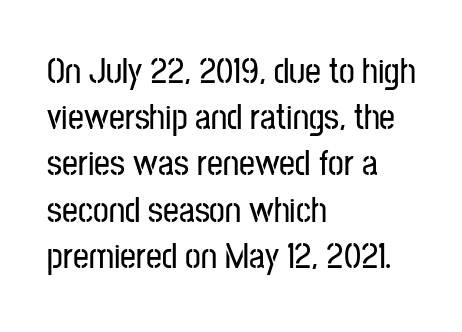
{"serif": "no", "italic": "no", "width": "condensed", "stroke_contrast": "low", "x_height": "medium", "monospaced": "no", "underline": "no", "align": "left", "line_spacing": "normal", "line_spacing_ratio": 1.32, "letter_spacing": "normal", "letter_spacing_em": 0.0, "glyph_px": 35}
